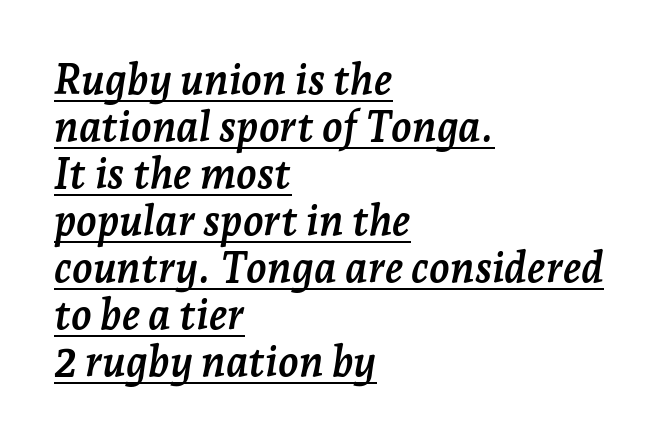
Yep, those are serifs on the letters. A typographer would call this underscored text. Compared with typical paragraphs, the rows here are closer together. A student would call this left alignment; a typographer would say flush left, rag right. The rendering uses natural spacing where letterforms have individual widths. The tracking reads as untouched default to a designer's eye.
